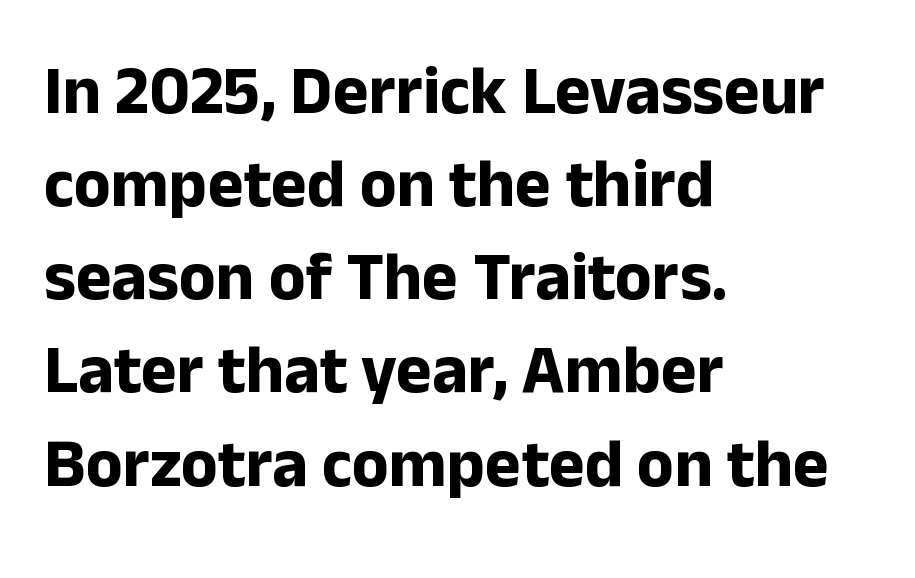
Varying glyph widths throughout — classic text-font behaviour. A student would call this left alignment; a typographer would say flush left, rag right. The strokes are fattened all the way to bold. Quick note: interline space is typical. The letters stand straight up with perfectly vertical stems. The rendering shows plain stroke endings on the letterforms — a sans-serif design.
